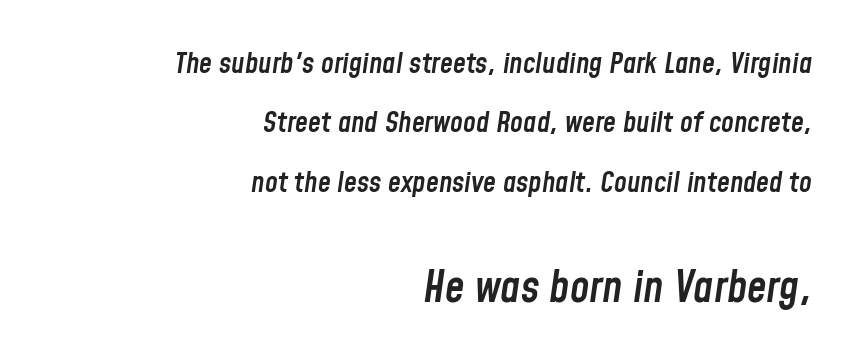
{"italic": "yes", "lean": "right", "slant_degrees": 8, "bold": "semi", "weight": "semibold", "width": "condensed", "stroke_contrast": "low", "x_height": "medium", "monospaced": "no", "underline": "no", "align": "right", "line_spacing": "loose", "line_spacing_ratio": 2.05, "letter_spacing": "normal", "letter_spacing_em": 0.0, "larger_block": "second", "size_ratio": 1.52, "glyph_px": 44}
